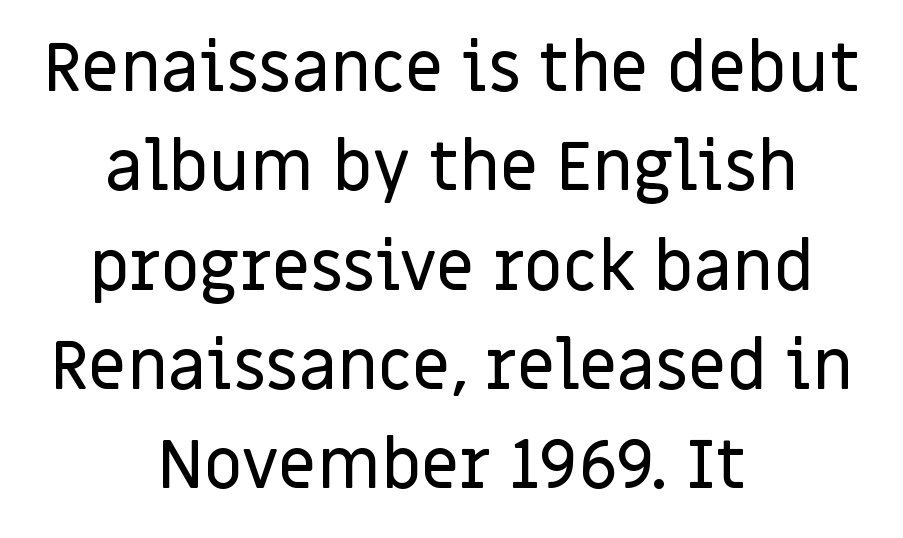
The passage shown is not underscored anywhere. The rendering uses natural spacing where letterforms have individual widths. These lines sit exactly where default settings would place them. The tracking reads as untouched default to a designer's eye. This sample uses an upright cut, with every glyph sitting square on the baseline. The whitespace from short lines is split evenly between both sides.
